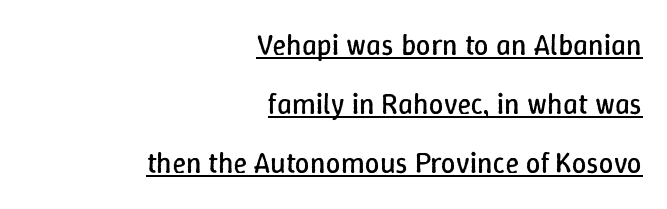
The image shows 29 px regular-weight type, upright; set right-aligned, loose line spacing (2.04x), normal letter spacing, underlined; low stroke contrast and a medium x-height.
